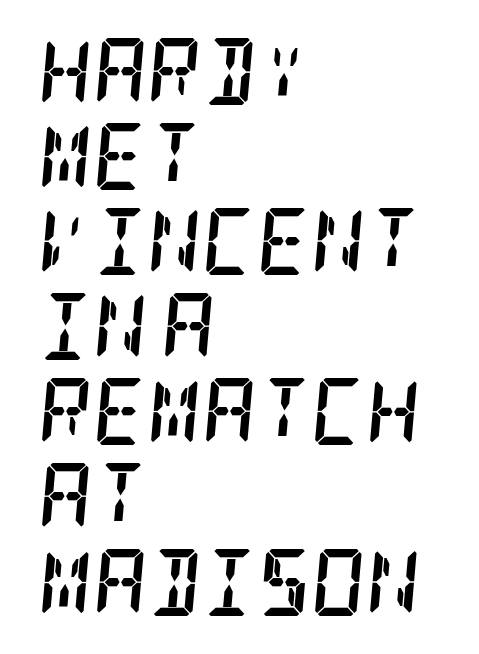
The space beneath each line is pristine and unruled. Every row of glyphs begins at an identical x-position on the left. The text carries the slant typical of an italic or oblique font. Honestly, the row spacing looks completely unremarkable. Every letter is thick-stroked: bold, no question.
